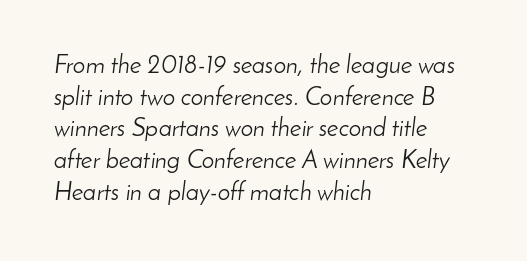
Q: Is the text bold? A: No.
Q: Is the text italic (slanted)? A: Yes, it leans right by about 8 degrees.
Q: Is the text underlined? A: No.
Q: How is the paragraph aligned? A: Left-aligned.
Q: Is the spacing between letters normal or unusually wide? A: Normal.
Q: Is the spacing between lines tight, normal or loose? A: Normal.
